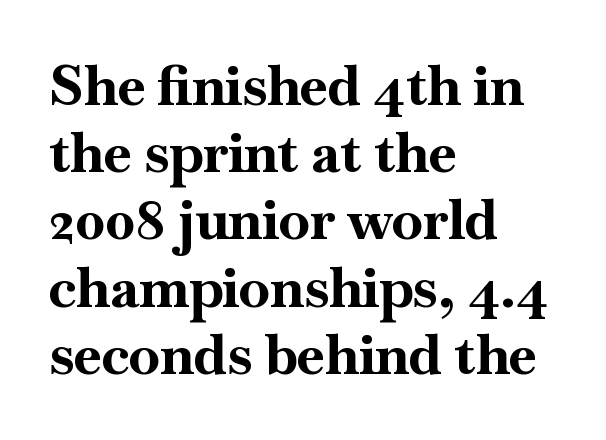
The image shows 56 px bold serif type, upright; set left-aligned, line spacing 1.2x, normal letter spacing, not underlined; high stroke contrast and a small x-height.
